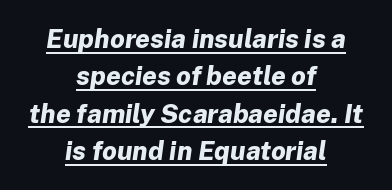
Q: Is the text bold? A: Yes.
Q: Is the text italic (slanted)? A: Yes, it leans right by about 8 degrees.
Q: Is the text underlined? A: Yes.
Q: How is the paragraph aligned? A: Centered.
Q: Is the spacing between letters normal or unusually wide? A: Normal.
Q: Is the spacing between lines tight, normal or loose? A: Normal.
